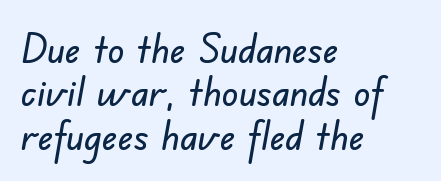
Is this a sans? Yes — the strokes have no serifs. Here the glyphs are tracked normally, forming tight word shapes. You could not count columns in this text — the font is proportionally spaced. This sample trades vertical openness for compactness between lines.
